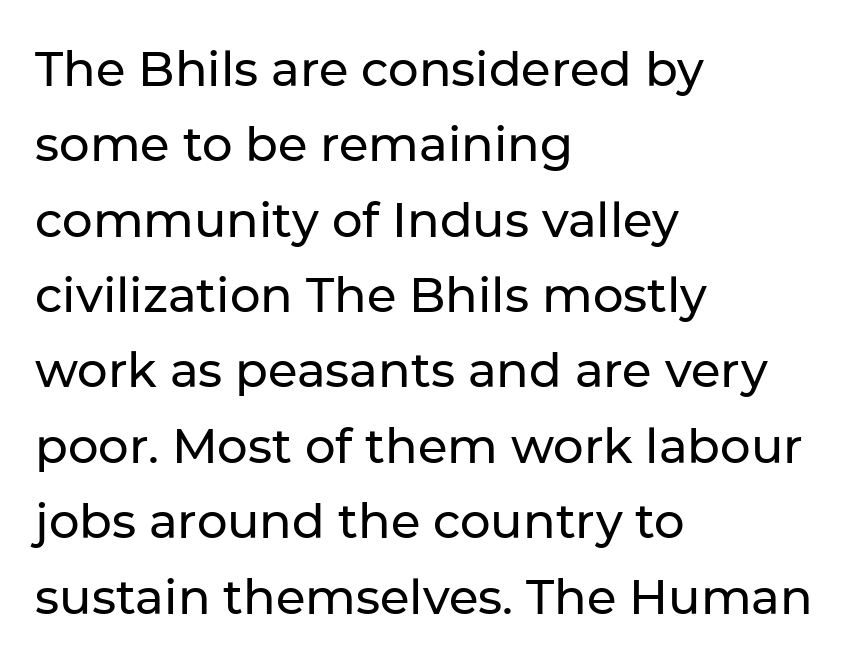
You can tell from the bare stems that sans-serif type was used. Caption: standard tracking, unaltered. A roman cut, with each character standing at attention. Interline gaps are of average width in this sample. A typesetter would call this proportional, since set widths differ per character.
